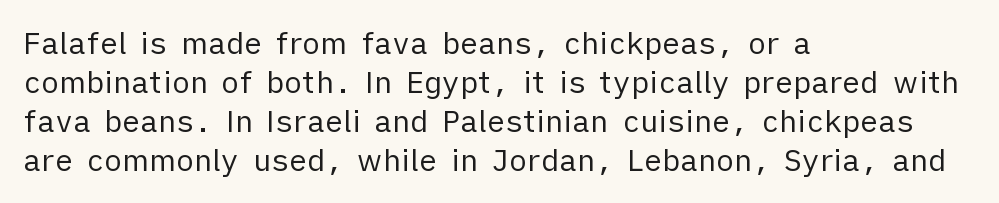
Q: Is the text bold? A: No.
Q: Is the text italic (slanted)? A: No, it is upright.
Q: Is the typeface a serif or a sans-serif typeface? A: Sans-serif.
Q: Is the text underlined? A: No.
Q: How is the paragraph aligned? A: Left-aligned.
Q: Is the spacing between letters normal or unusually wide? A: Normal.
Q: Is the spacing between lines tight, normal or loose? A: Normal.
Q: Width (condensed, normal, or wide)? A: Normal.
Q: Stroke contrast? A: Low.
Q: x-height? A: Medium.
Q: Monospaced? A: No.
